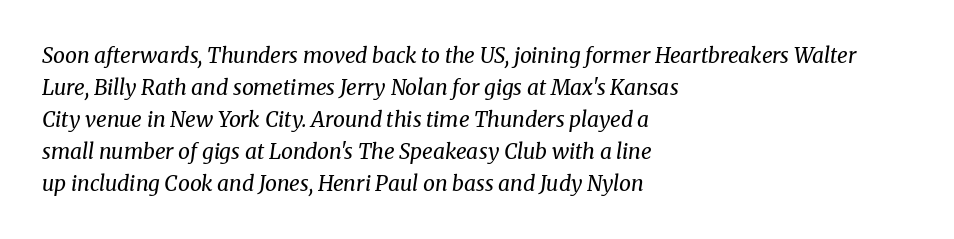
{"italic": "yes", "lean": "right", "slant_degrees": 8, "bold": "no", "underline": "no", "align": "left", "line_spacing": "normal", "line_spacing_ratio": 1.52, "letter_spacing": "normal", "letter_spacing_em": 0.0, "glyph_px": 21}
